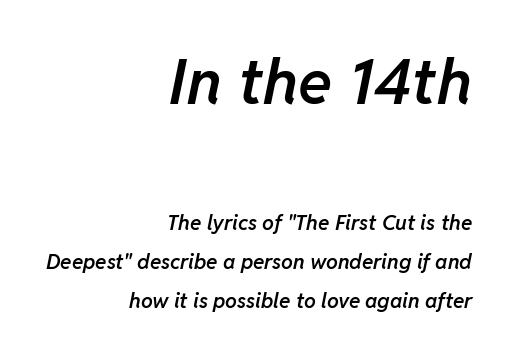
The image shows 63 px semibold type, italic (leaning right); set right-aligned, line spacing 1.86x, normal letter spacing, not underlined; the first (top) block is 3.0x larger; low stroke contrast and a medium x-height.
